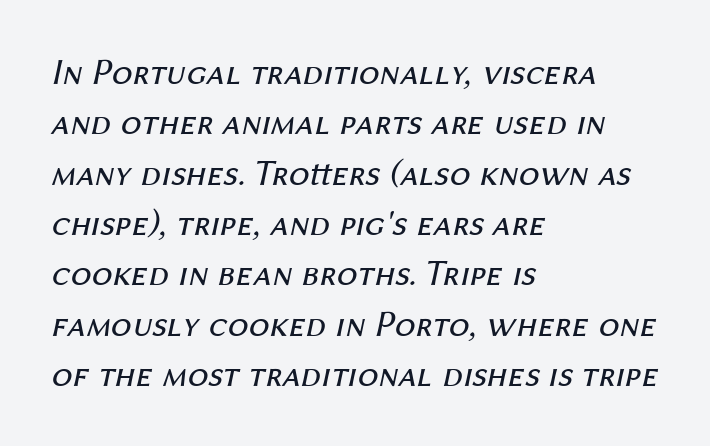
The space beneath each line is pristine and unruled. Honestly, the letter spacing is just normal — you wouldn't notice it. Posture: slanted. Think standard paragraph weight, or any step lighter than that. The leading is moderate, giving the passage an even texture. All the whitespace from short lines collects on the right.
